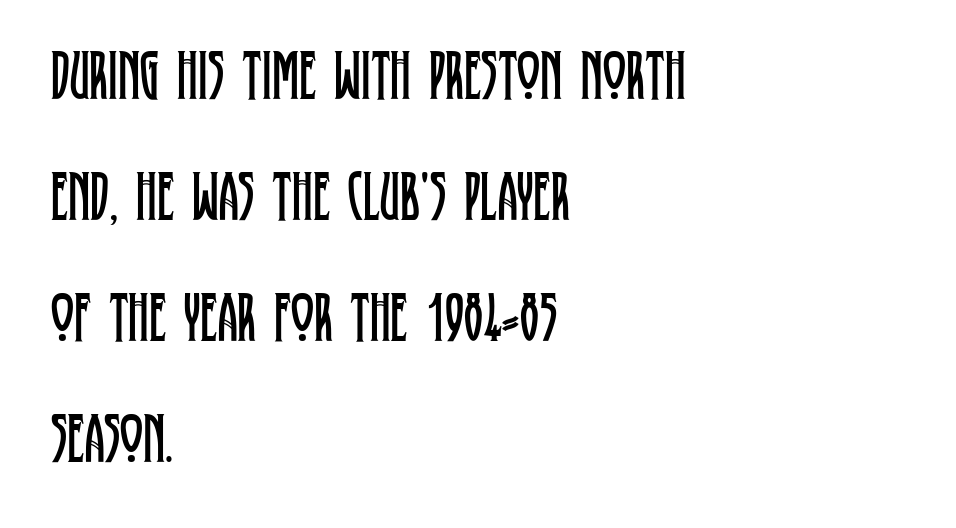
{"serif": "yes", "italic": "no", "bold": "no", "weight": "regular", "width": "condensed", "stroke_contrast": "low", "x_height": "large", "monospaced": "no", "underline": "no", "align": "left", "line_spacing_ratio": 1.73, "letter_spacing": "normal", "letter_spacing_em": 0.0, "glyph_px": 70}
